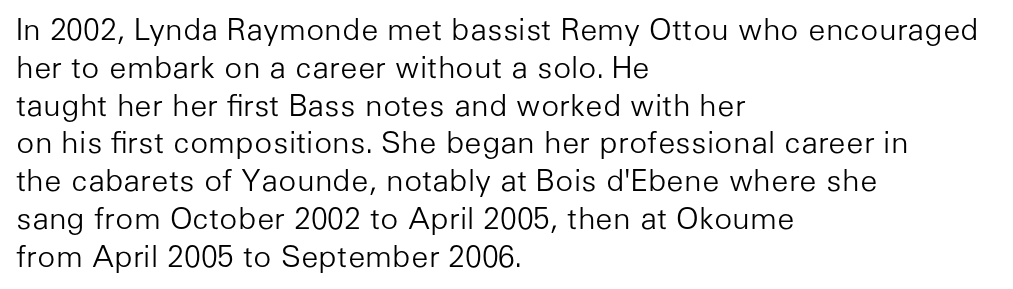
{"serif": "no", "italic": "no", "bold": "no", "weight": "light", "width": "normal", "stroke_contrast": "low", "x_height": "medium", "monospaced": "no", "underline": "no", "align": "left", "line_spacing": "normal", "line_spacing_ratio": 1.26, "letter_spacing": "normal", "letter_spacing_em": 0.0, "glyph_px": 30}
